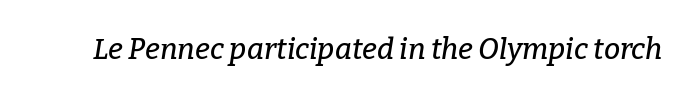
{"serif": "yes", "italic": "yes", "lean": "right", "slant_degrees": 9, "width": "normal", "stroke_contrast": "low", "x_height": "medium", "monospaced": "no", "underline": "no", "letter_spacing": "normal", "letter_spacing_em": 0.0, "glyph_px": 29}
